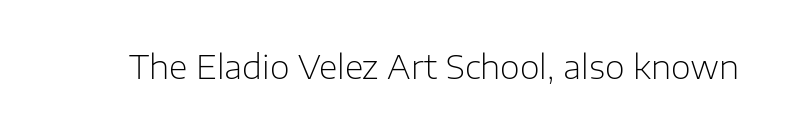
{"serif": "no", "italic": "no", "bold": "no", "weight": "light", "width": "normal", "stroke_contrast": "low", "x_height": "medium", "monospaced": "no", "underline": "no", "letter_spacing": "normal", "letter_spacing_em": 0.0, "glyph_px": 32}
